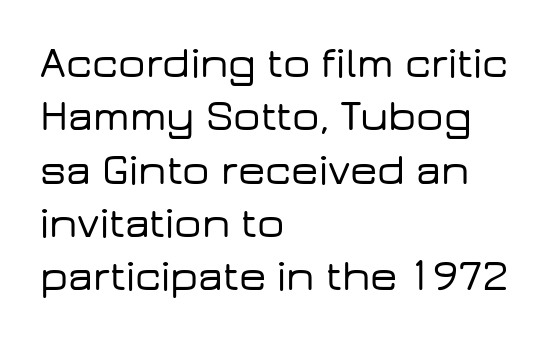
The image shows 43 px wide sans-serif type, upright; set left-aligned, line spacing 1.24x, normal letter spacing, not underlined; low stroke contrast and a medium x-height.
